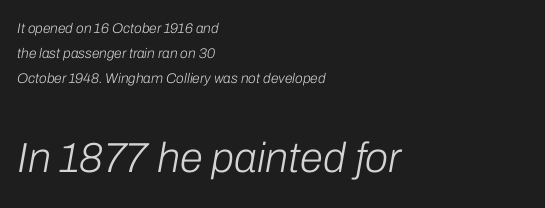
The image shows 42 px light type, italic (leaning right); set left-aligned, line spacing 1.78x, normal letter spacing, not underlined; the second (bottom) block is 3.0x larger; low stroke contrast and a medium x-height.
